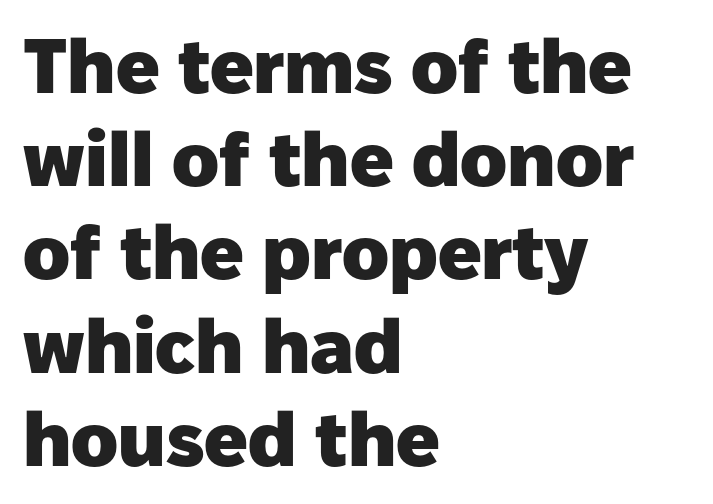
Q: Is the text bold? A: Yes.
Q: Is the text italic (slanted)? A: No, it is upright.
Q: Is the typeface a serif or a sans-serif typeface? A: Sans-serif.
Q: Is the text underlined? A: No.
Q: How is the paragraph aligned? A: Left-aligned.
Q: Is the spacing between letters normal or unusually wide? A: Normal.
Q: Width (condensed, normal, or wide)? A: Normal.
Q: Stroke contrast? A: Low.
Q: x-height? A: Medium.
Q: Monospaced? A: No.
